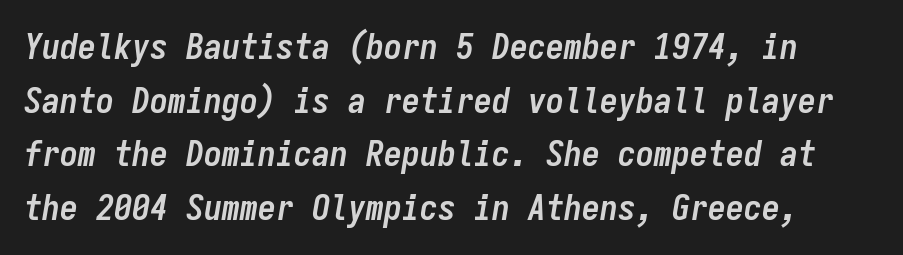
The image shows 36 px semibold, condensed type, italic (leaning right), monospaced; set normal line spacing (1.49x), normal letter spacing, not underlined; low stroke contrast and a medium x-height.
